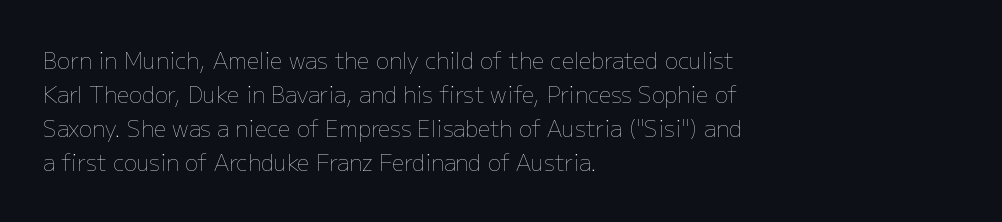
The image shows 22 px text type, upright; set left-aligned, normal line spacing (1.55x), normal letter spacing, not underlined.
